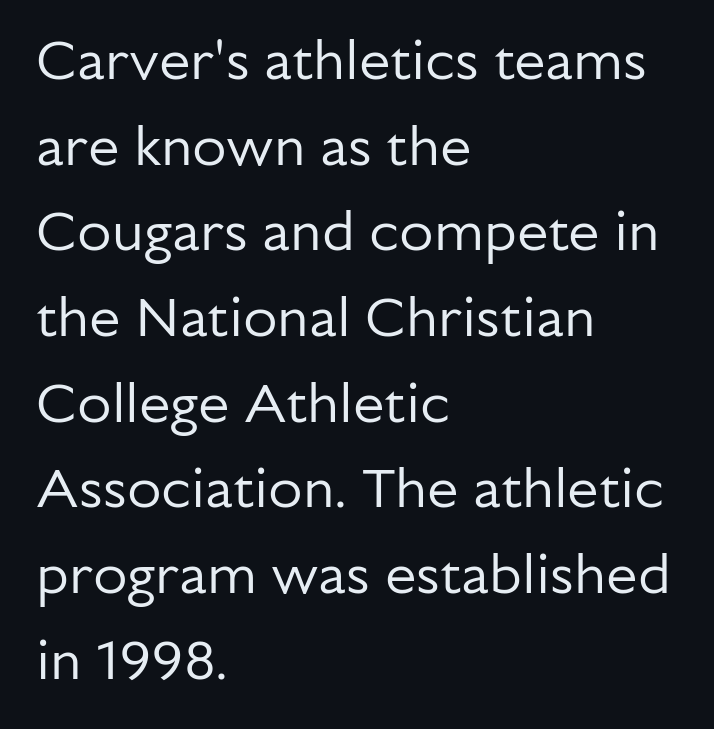
The image shows 56 px regular-weight sans-serif type, upright; set left-aligned, normal line spacing (1.53x), normal letter spacing, not underlined; low stroke contrast and a medium x-height.
